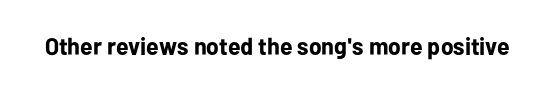
{"italic": "no", "bold": "yes", "underline": "no", "letter_spacing": "normal", "letter_spacing_em": 0.0, "glyph_px": 24}
